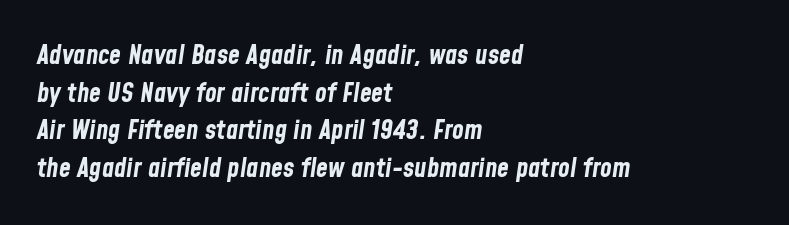
{"italic": "yes", "lean": "right", "slant_degrees": 8, "bold": "yes", "underline": "no", "align": "left", "line_spacing": "normal", "line_spacing_ratio": 1.39, "letter_spacing": "normal", "letter_spacing_em": 0.0, "glyph_px": 27}
